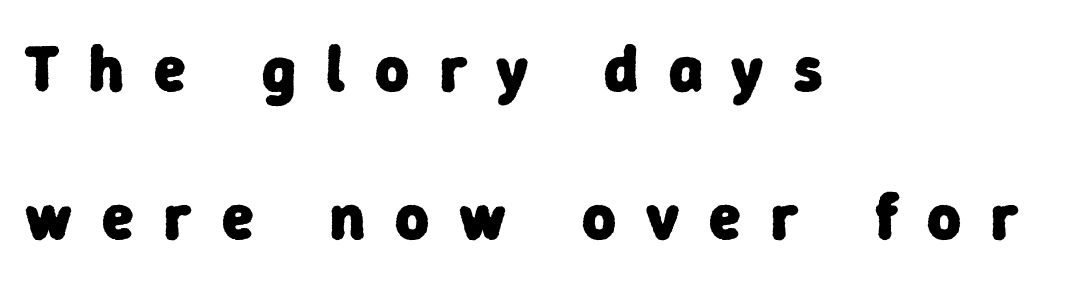
The image shows 65 px heavy sans-serif type; set left-aligned, loose line spacing (2.27x), unusually wide letter spacing (+0.46 em), not underlined; low stroke contrast and a medium x-height.
